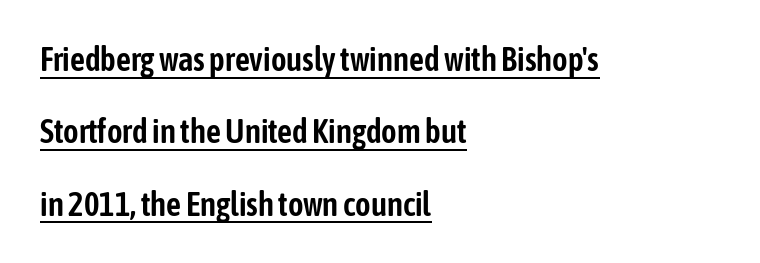
{"serif": "no", "italic": "no", "width": "condensed", "stroke_contrast": "low", "x_height": "medium", "monospaced": "no", "underline": "yes", "align": "left", "line_spacing": "loose", "line_spacing_ratio": 2.19, "letter_spacing": "normal", "letter_spacing_em": 0.0, "glyph_px": 33}
